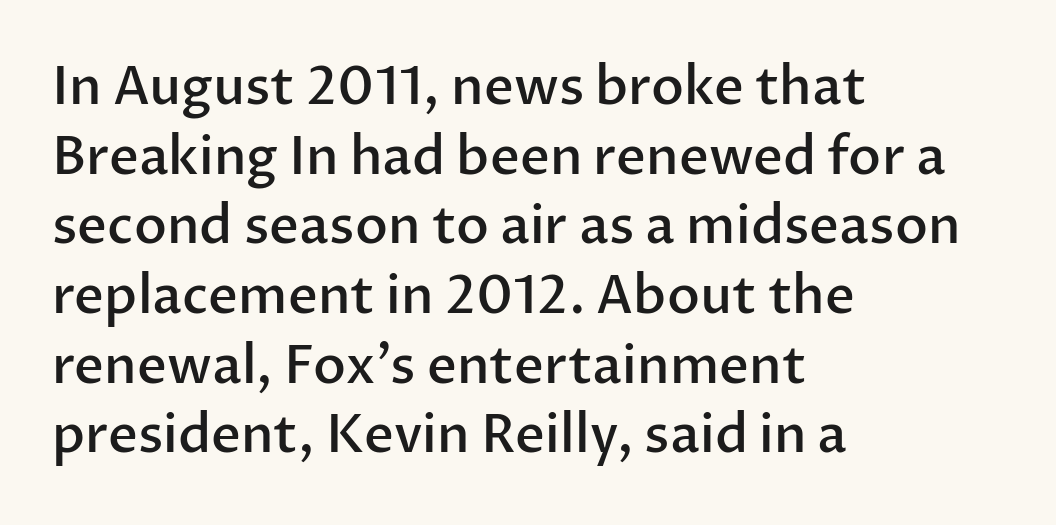
Q: Is the text bold? A: Semi-bold.
Q: Is the text italic (slanted)? A: No, it is upright.
Q: Is the typeface a serif or a sans-serif typeface? A: Sans-serif.
Q: Is the text underlined? A: No.
Q: How is the paragraph aligned? A: Left-aligned.
Q: Is the spacing between letters normal or unusually wide? A: Normal.
Q: Is the spacing between lines tight, normal or loose? A: Normal.
Q: Width (condensed, normal, or wide)? A: Normal.
Q: Stroke contrast? A: Low.
Q: x-height? A: Medium.
Q: Monospaced? A: No.
